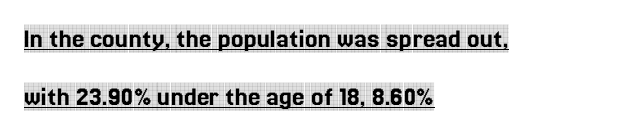
{"serif": "yes", "italic": "no", "width": "condensed", "x_height": "large", "monospaced": "no", "underline": "yes", "align": "left", "line_spacing": "loose", "line_spacing_ratio": 2.06, "letter_spacing": "normal", "letter_spacing_em": 0.0, "glyph_px": 28}
